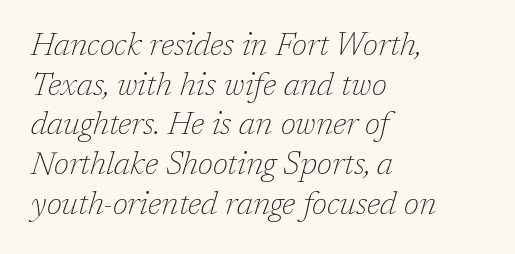
{"serif": "yes", "italic": "yes", "lean": "right", "slant_degrees": 17, "bold": "no", "weight": "thin", "width": "normal", "stroke_contrast": "low", "x_height": "medium", "monospaced": "no", "underline": "no", "align": "left", "line_spacing_ratio": 1.24, "letter_spacing": "normal", "letter_spacing_em": 0.0, "glyph_px": 32}
